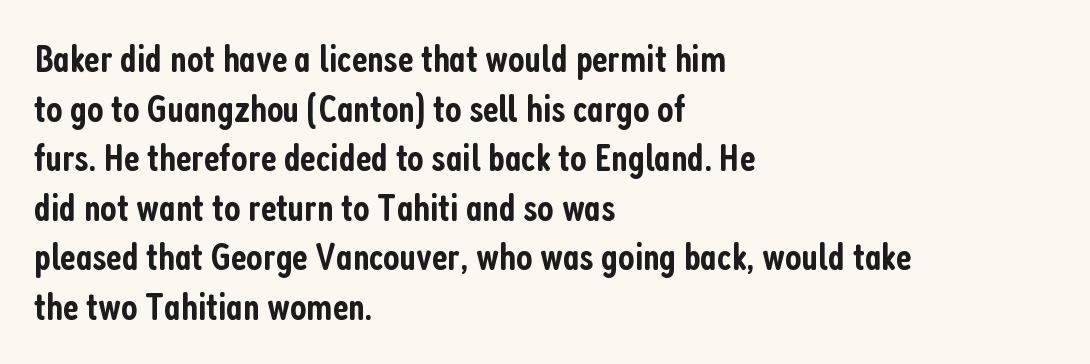
Q: Is the text bold? A: Semi-bold.
Q: Is the text italic (slanted)? A: No, it is upright.
Q: Is the typeface a serif or a sans-serif typeface? A: Sans-serif.
Q: Is the text underlined? A: No.
Q: How is the paragraph aligned? A: Left-aligned.
Q: Is the spacing between letters normal or unusually wide? A: Normal.
Q: Is the spacing between lines tight, normal or loose? A: Normal.
Q: Width (condensed, normal, or wide)? A: Condensed.
Q: Stroke contrast? A: Low.
Q: x-height? A: Medium.
Q: Monospaced? A: No.
